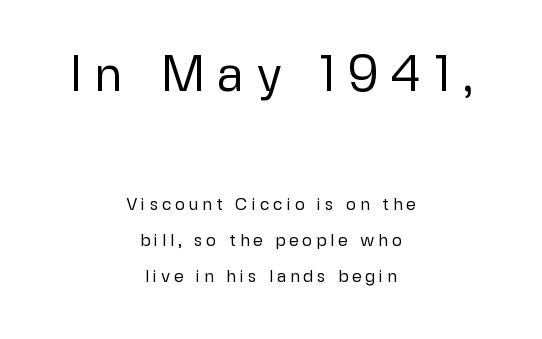
{"serif": "no", "italic": "no", "bold": "no", "weight": "regular", "width": "normal", "stroke_contrast": "low", "x_height": "medium", "monospaced": "no", "underline": "no", "align": "center", "line_spacing": "loose", "line_spacing_ratio": 2.09, "letter_spacing": "wide", "letter_spacing_em": 0.22, "larger_block": "first", "size_ratio": 2.94, "glyph_px": 50}
